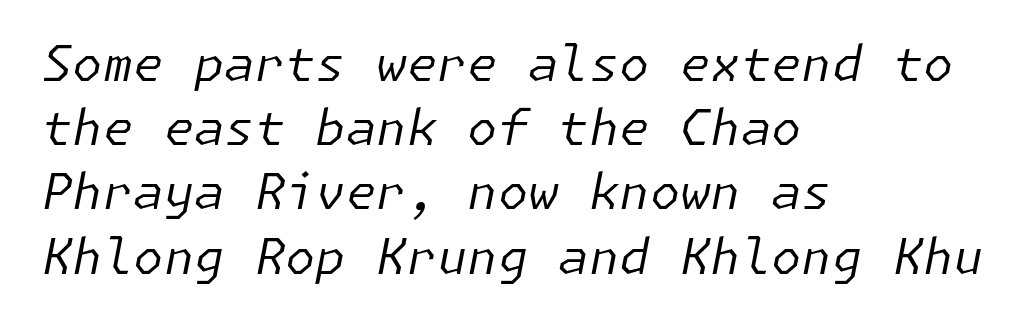
Q: Is the text bold? A: No.
Q: Is the text italic (slanted)? A: Yes, it leans right by about 11 degrees.
Q: Is the text underlined? A: No.
Q: How is the paragraph aligned? A: Left-aligned.
Q: Is the spacing between letters normal or unusually wide? A: Normal.
Q: Is the spacing between lines tight, normal or loose? A: Normal.
Q: Width (condensed, normal, or wide)? A: Normal.
Q: Stroke contrast? A: Low.
Q: x-height? A: Medium.
